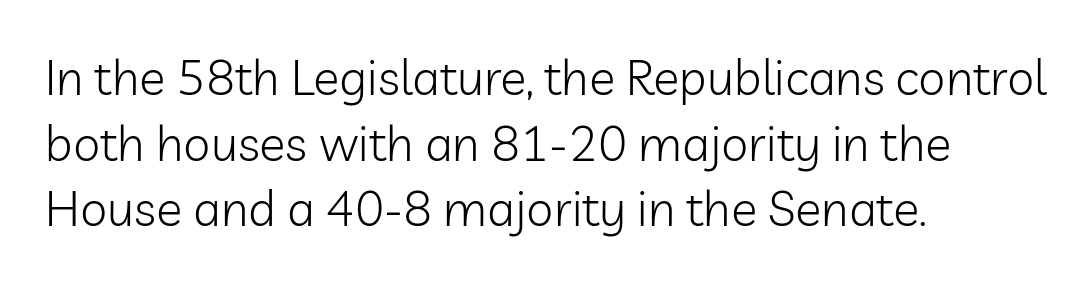
Q: Is the text bold? A: No.
Q: Is the text italic (slanted)? A: No, it is upright.
Q: Is the typeface a serif or a sans-serif typeface? A: Sans-serif.
Q: Is the text underlined? A: No.
Q: How is the paragraph aligned? A: Left-aligned.
Q: Is the spacing between letters normal or unusually wide? A: Normal.
Q: Is the spacing between lines tight, normal or loose? A: Normal.
Q: Width (condensed, normal, or wide)? A: Normal.
Q: Stroke contrast? A: Low.
Q: x-height? A: Medium.
Q: Monospaced? A: No.
